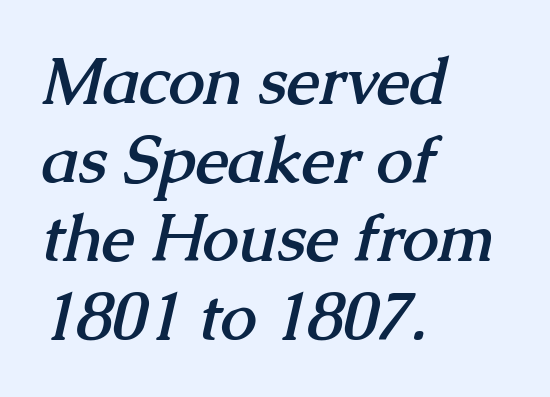
Q: Is the text bold? A: Yes.
Q: Is the typeface a serif or a sans-serif typeface? A: Serif.
Q: Is the text underlined? A: No.
Q: How is the paragraph aligned? A: Left-aligned.
Q: Is the spacing between letters normal or unusually wide? A: Normal.
Q: Width (condensed, normal, or wide)? A: Normal.
Q: Stroke contrast? A: Medium.
Q: x-height? A: Medium.
Q: Monospaced? A: No.
